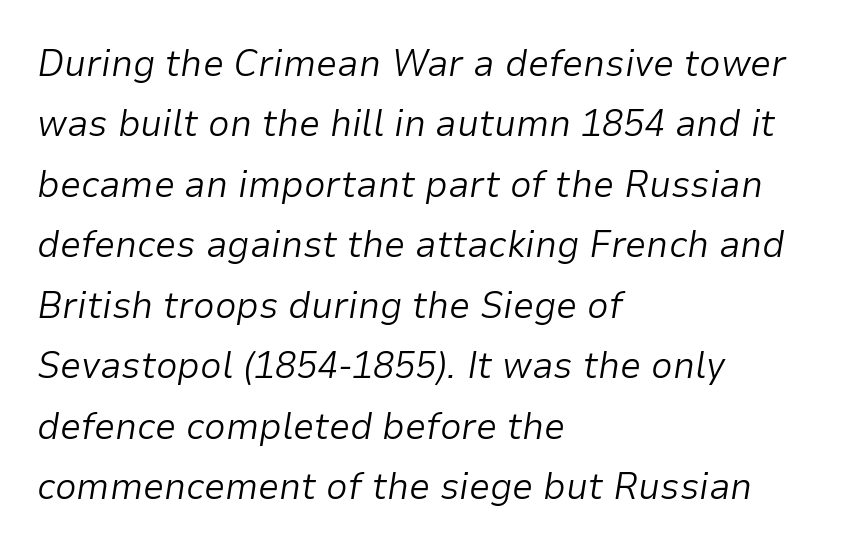
The image shows 38 px light type, italic (leaning right); set left-aligned, normal line spacing (1.59x), normal letter spacing, not underlined; low stroke contrast and a medium x-height.
